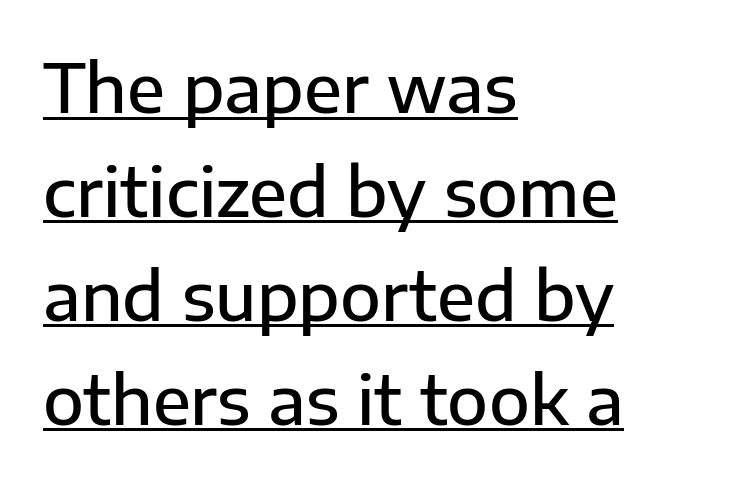
The image shows 67 px semibold sans-serif type, upright; set left-aligned, normal line spacing (1.55x), normal letter spacing, underlined; low stroke contrast and a medium x-height.
